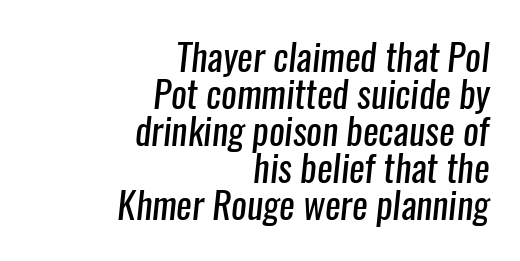
The image shows 37 px regular-weight, condensed sans-serif type; set right-aligned, tight line spacing (1.0x), normal letter spacing, not underlined; low stroke contrast and a medium x-height.
